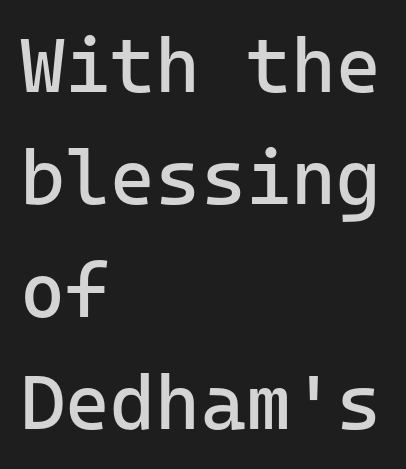
Q: Is the text bold? A: No.
Q: Is the text italic (slanted)? A: No, it is upright.
Q: Is the typeface a serif or a sans-serif typeface? A: Sans-serif.
Q: Is the text underlined? A: No.
Q: How is the paragraph aligned? A: Left-aligned.
Q: Is the spacing between letters normal or unusually wide? A: Normal.
Q: Is the spacing between lines tight, normal or loose? A: Normal.
Q: Width (condensed, normal, or wide)? A: Normal.
Q: Stroke contrast? A: Low.
Q: x-height? A: Medium.
